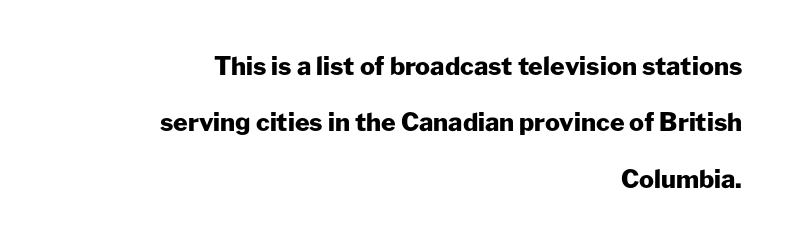
The image shows 25 px bold type, upright; set right-aligned, loose line spacing (2.26x), normal letter spacing, not underlined.
